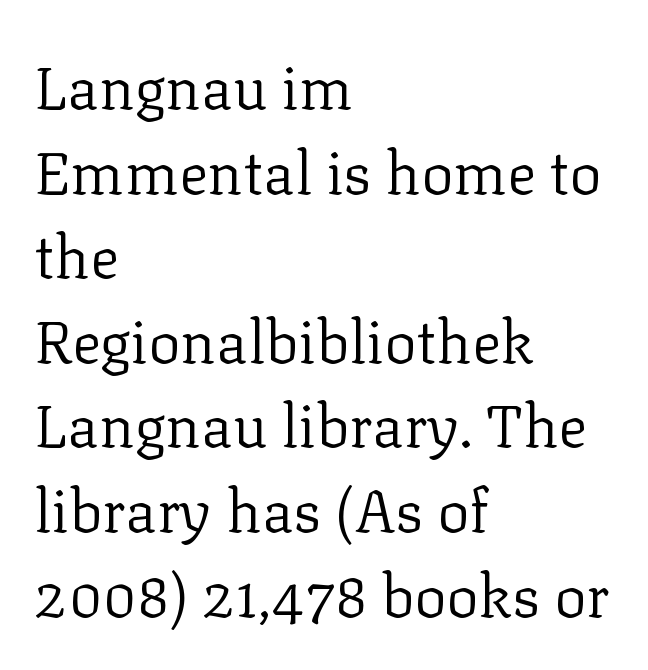
The text was rendered using a seriffed face with decorative stroke endings. The letterforms sit at book weight or below. Interline gaps are of average width in this sample. Character widths vary here, with narrow letters taking less room than wide ones. Glance below the letters and you will spot only blank space. Short note: letters normally spaced.
